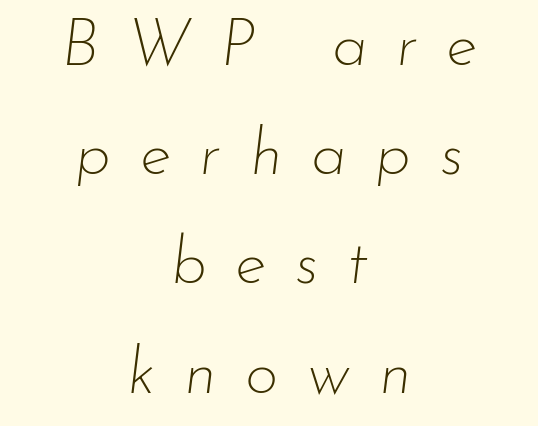
Do the characters align in a grid? No, the font is proportional. Decoration check: the copy has no underline. The font is comparable to plain body text, perhaps lighter. Does the copy run flush right? No — it is centered line by line. The glyphs look as if they've been sheared to an angle.
